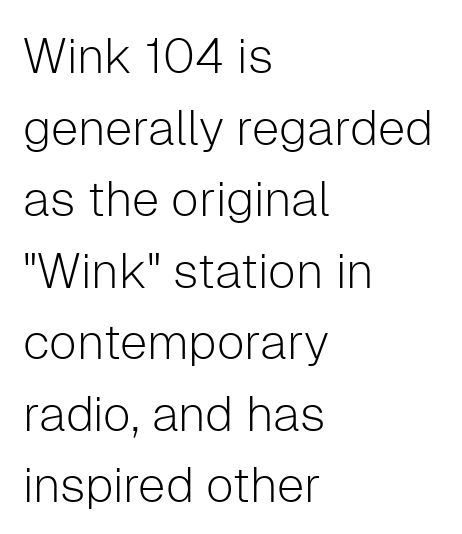
The rendering keeps characters at their native spacing. Any mark beneath the type? The region is blank. Note the varied advance widths — an 'i' is clearly narrower than an 'm'. A classic flush-left, rag-right setting is used for this passage. Unlike a traditional serif, this face leaves its strokes unadorned. No chunkiness to these letters — they're not bold.
